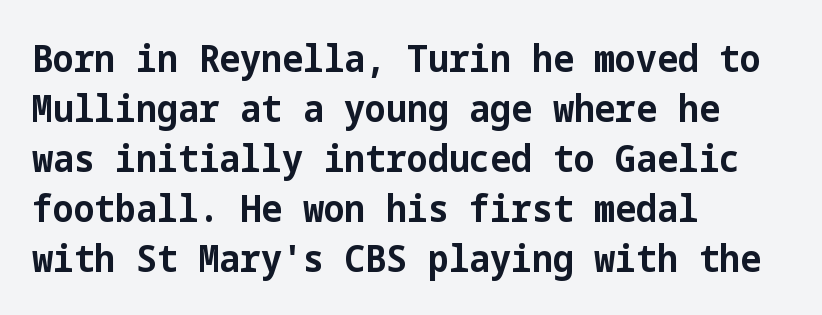
{"serif": "no", "italic": "no", "bold": "yes", "weight": "bold", "width": "normal", "stroke_contrast": "low", "x_height": "medium", "underline": "no", "align": "left", "line_spacing": "normal", "line_spacing_ratio": 1.35, "letter_spacing": "normal", "letter_spacing_em": 0.0, "glyph_px": 37}
